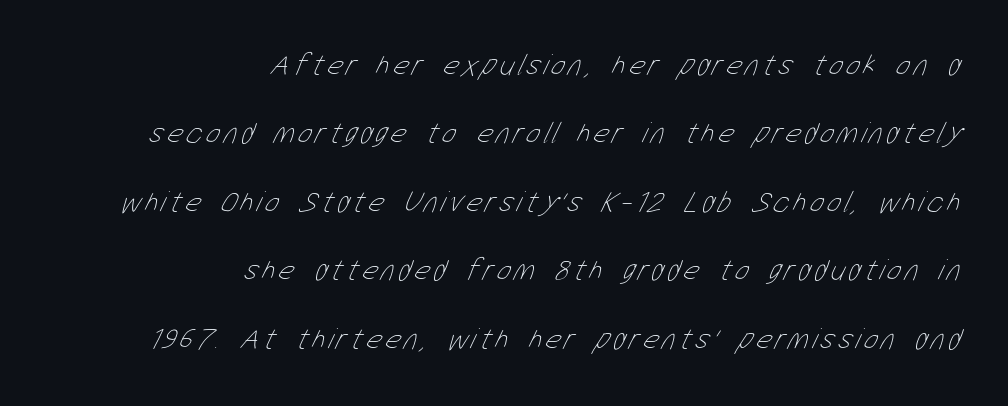
The image shows 30 px thin, condensed type; set right-aligned, loose line spacing (2.28x), not underlined; low stroke contrast and a medium x-height.
